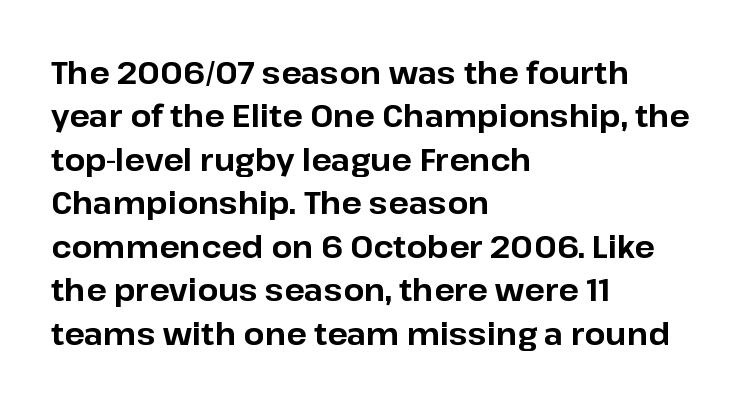
Words float on clear page, feet unadorned. Vertical strokes here are truly vertical. Typographic density is high because the face is bold. Spacing between characters is what you'd get straight out of the box. Every row of glyphs begins at an identical x-position on the left.
